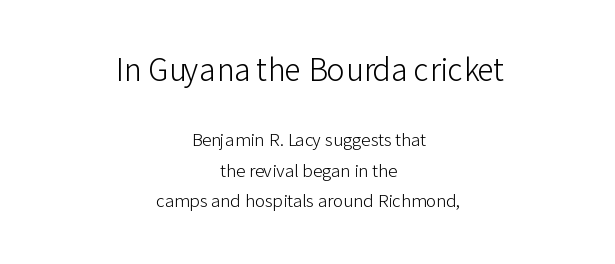
The image shows 30 px light sans-serif type, upright; set centered, line spacing 1.78x, normal letter spacing, not underlined; the first (top) block is 1.76x larger; low stroke contrast and a medium x-height.
